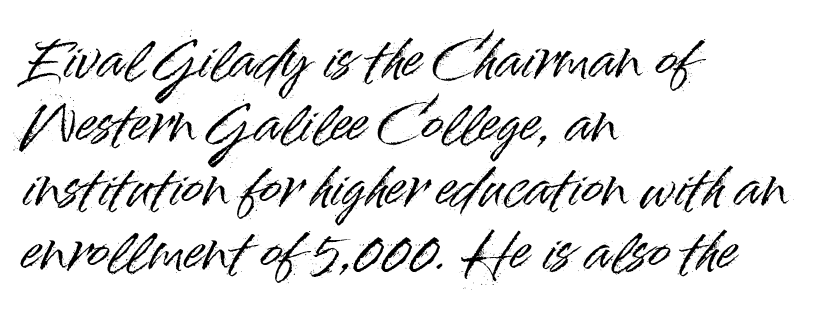
{"serif": "no", "width": "normal", "stroke_contrast": "high", "x_height": "small", "monospaced": "no", "underline": "no", "align": "left", "line_spacing_ratio": 1.23, "letter_spacing": "normal", "letter_spacing_em": 0.0, "glyph_px": 52}
